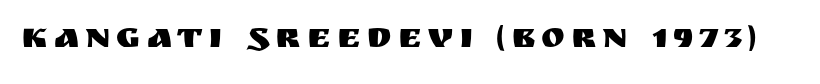
{"serif": "no", "italic": "no", "width": "normal", "stroke_contrast": "medium", "x_height": "large", "monospaced": "no", "underline": "no", "glyph_px": 36}
